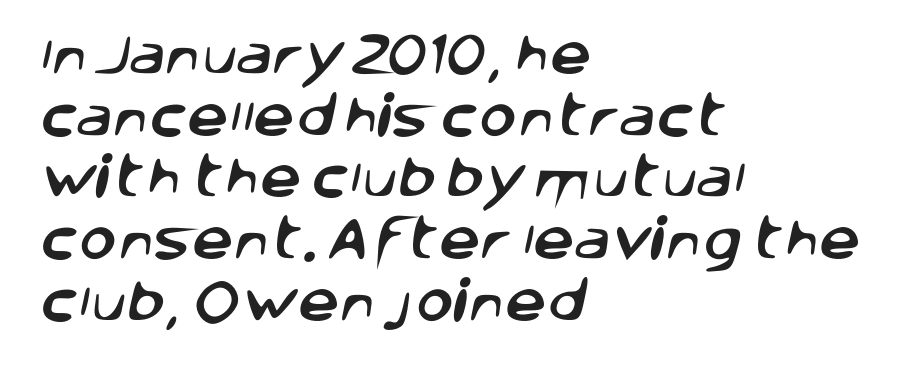
{"serif": "no", "width": "normal", "stroke_contrast": "low", "x_height": "large", "monospaced": "no", "underline": "no", "align": "left", "line_spacing": "normal", "line_spacing_ratio": 1.34, "letter_spacing": "normal", "letter_spacing_em": 0.0, "glyph_px": 46}
